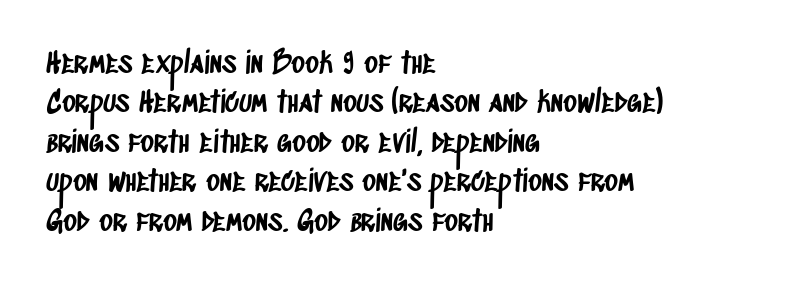
The image shows 29 px condensed sans-serif type; set left-aligned, normal line spacing (1.36x), normal letter spacing, not underlined; low stroke contrast and a large x-height.
